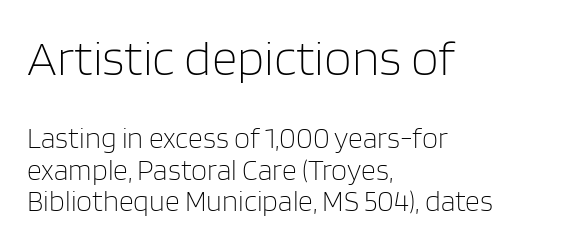
Line spacing here is tight. The string is rendered with underlining switched off. Is the letter spacing exaggerated? No — it looks like the ordinary default. Looks like regular typesetting: each glyph gets only the width it needs. Visually the block forms a straight wall on the left and a jagged coastline on the right.
